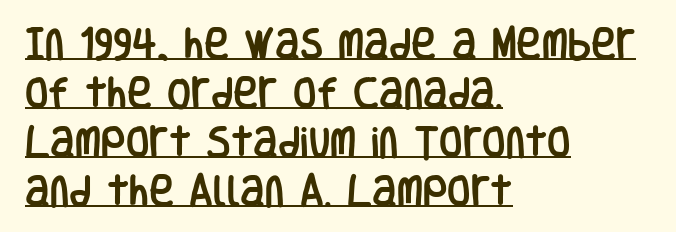
Q: Is the text italic (slanted)? A: No, it is upright.
Q: Is the typeface a serif or a sans-serif typeface? A: Sans-serif.
Q: Is the text underlined? A: Yes.
Q: How is the paragraph aligned? A: Left-aligned.
Q: Is the spacing between letters normal or unusually wide? A: Normal.
Q: Is the spacing between lines tight, normal or loose? A: Normal.
Q: Width (condensed, normal, or wide)? A: Condensed.
Q: Stroke contrast? A: Low.
Q: x-height? A: Large.
Q: Monospaced? A: No.
